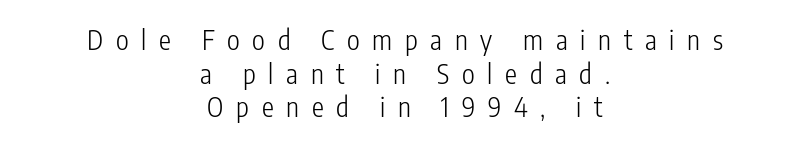
Baseline-to-baseline distance is the conventional proportion of letter height. Which margin do the lines hug? Neither — every line sits in the middle. Every character sits straight up, as roman type does. Glyph-to-glyph distance is far greater than everyday printed text. Check under the words: just untouched page.
